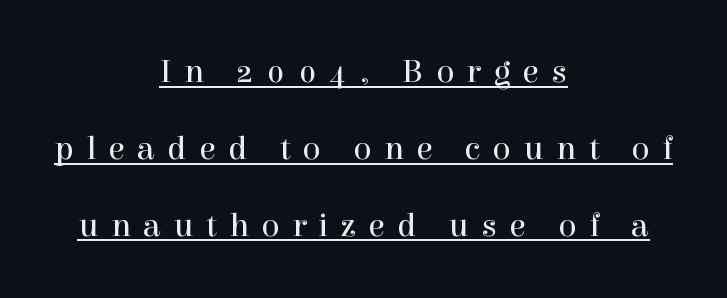
The image shows 34 px regular-weight serif type, upright; set centered, loose line spacing (2.26x), unusually wide letter spacing (+0.36 em), underlined; a medium x-height.
